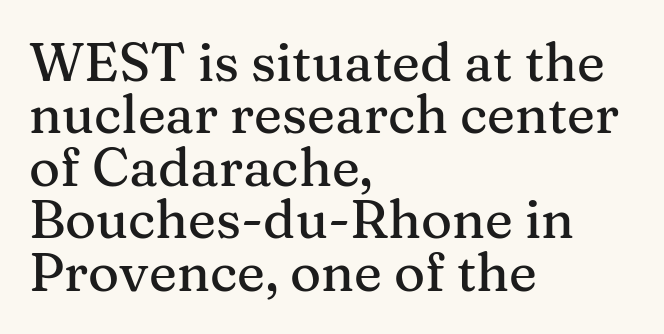
Q: Is the text italic (slanted)? A: No, it is upright.
Q: Is the typeface a serif or a sans-serif typeface? A: Serif.
Q: Is the text underlined? A: No.
Q: How is the paragraph aligned? A: Left-aligned.
Q: Is the spacing between letters normal or unusually wide? A: Normal.
Q: Is the spacing between lines tight, normal or loose? A: Tight.
Q: Width (condensed, normal, or wide)? A: Normal.
Q: Stroke contrast? A: Medium.
Q: x-height? A: Medium.
Q: Monospaced? A: No.
